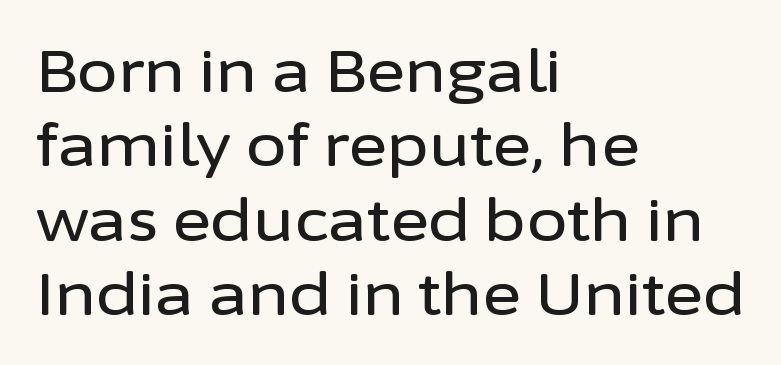
Line spacing here is normal. A sans-serif font was chosen for this passage. Is this a fixed-width face? No — the glyphs have proportional, varying widths. A classic flush-left, rag-right setting is used for this passage. The font's upright variant was chosen for this text. Standard letterfit; no display-style spreading of the glyphs.
